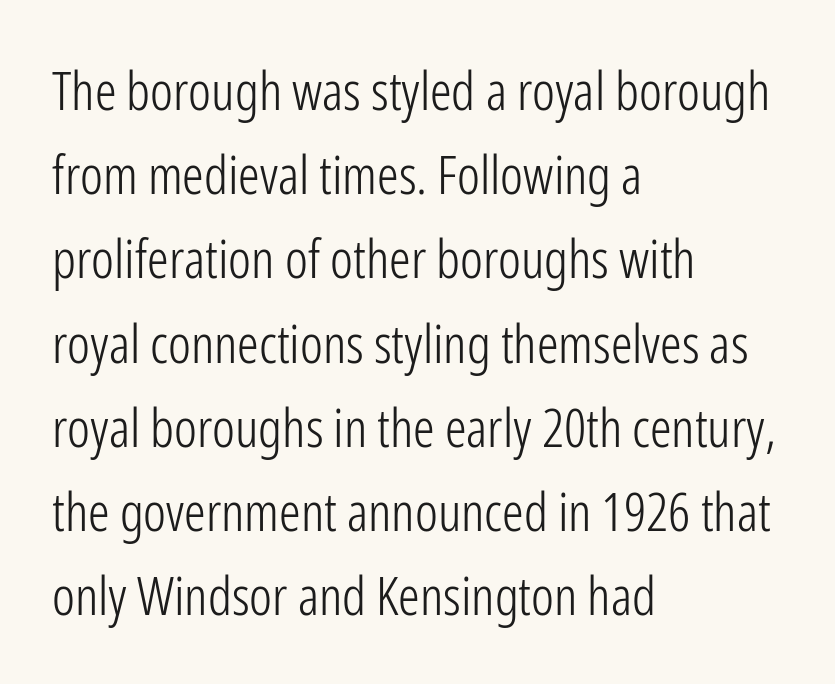
{"serif": "no", "italic": "no", "bold": "no", "weight": "light", "width": "condensed", "stroke_contrast": "low", "x_height": "medium", "monospaced": "no", "underline": "no", "align": "left", "line_spacing": "normal", "line_spacing_ratio": 1.56, "letter_spacing": "normal", "letter_spacing_em": 0.0, "glyph_px": 54}
